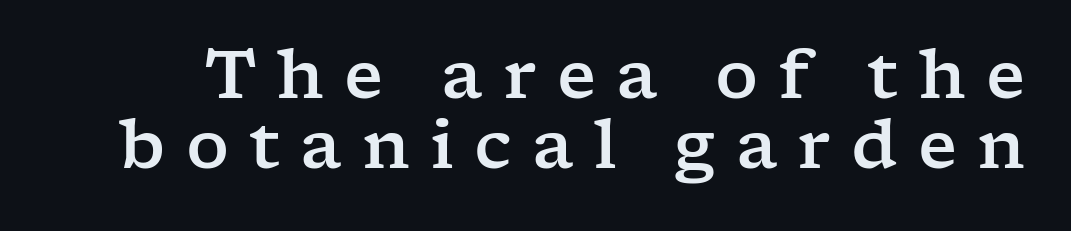
{"serif": "yes", "italic": "no", "width": "wide", "stroke_contrast": "low", "x_height": "medium", "monospaced": "no", "underline": "no", "line_spacing": "tight", "line_spacing_ratio": 1.05, "letter_spacing": "wide", "letter_spacing_em": 0.3, "glyph_px": 67}
